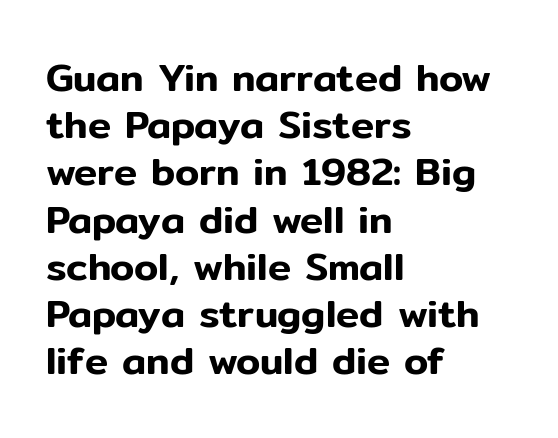
Q: Is the text italic (slanted)? A: No, it is upright.
Q: Is the typeface a serif or a sans-serif typeface? A: Sans-serif.
Q: Is the text underlined? A: No.
Q: How is the paragraph aligned? A: Left-aligned.
Q: Is the spacing between letters normal or unusually wide? A: Normal.
Q: Width (condensed, normal, or wide)? A: Normal.
Q: Stroke contrast? A: Low.
Q: x-height? A: Medium.
Q: Monospaced? A: No.
